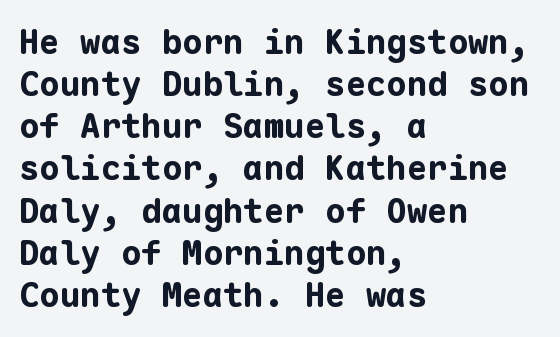
The image shows 34 px bold sans-serif type, upright, monospaced; set left-aligned, line spacing 1.24x, normal letter spacing, not underlined; low stroke contrast and a medium x-height.
